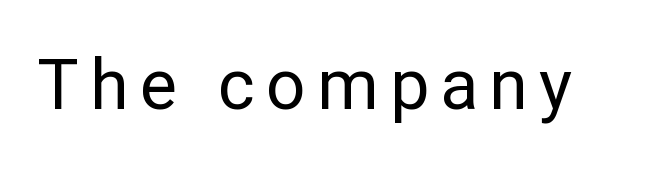
This sample has the flowing, uneven cadence of proportional lettering. The axis of the letterforms is exactly vertical. The typeface has the unassuming heft of standard copy or less. Lines of text with bare space underneath. Examine the stroke ends and you'll find no serifs.
